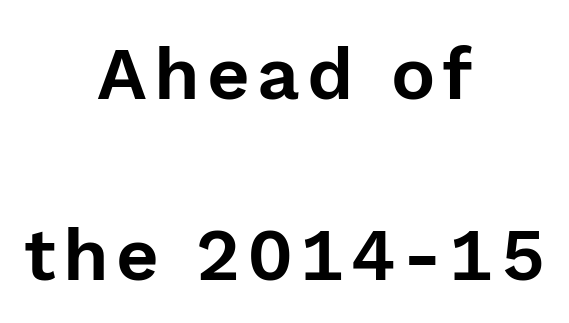
The image shows 74 px sans-serif type, upright; set centered, loose line spacing (2.44x), not underlined; a medium x-height.
